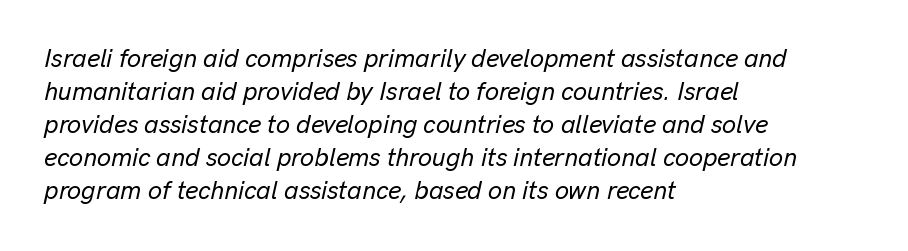
The image shows 25 px text type, italic (leaning right); set left-aligned, normal line spacing (1.32x), normal letter spacing, not underlined.
